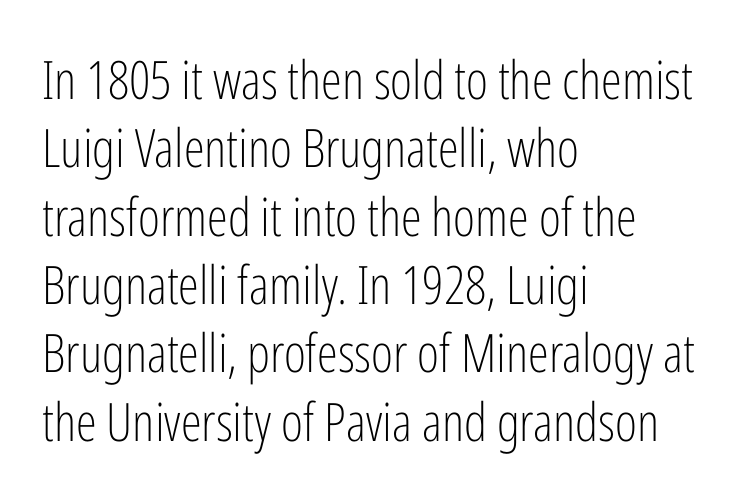
Q: Is the text bold? A: No.
Q: Is the text italic (slanted)? A: No, it is upright.
Q: Is the typeface a serif or a sans-serif typeface? A: Sans-serif.
Q: Is the text underlined? A: No.
Q: How is the paragraph aligned? A: Left-aligned.
Q: Is the spacing between letters normal or unusually wide? A: Normal.
Q: Is the spacing between lines tight, normal or loose? A: Normal.
Q: Width (condensed, normal, or wide)? A: Condensed.
Q: Stroke contrast? A: Low.
Q: x-height? A: Medium.
Q: Monospaced? A: No.
